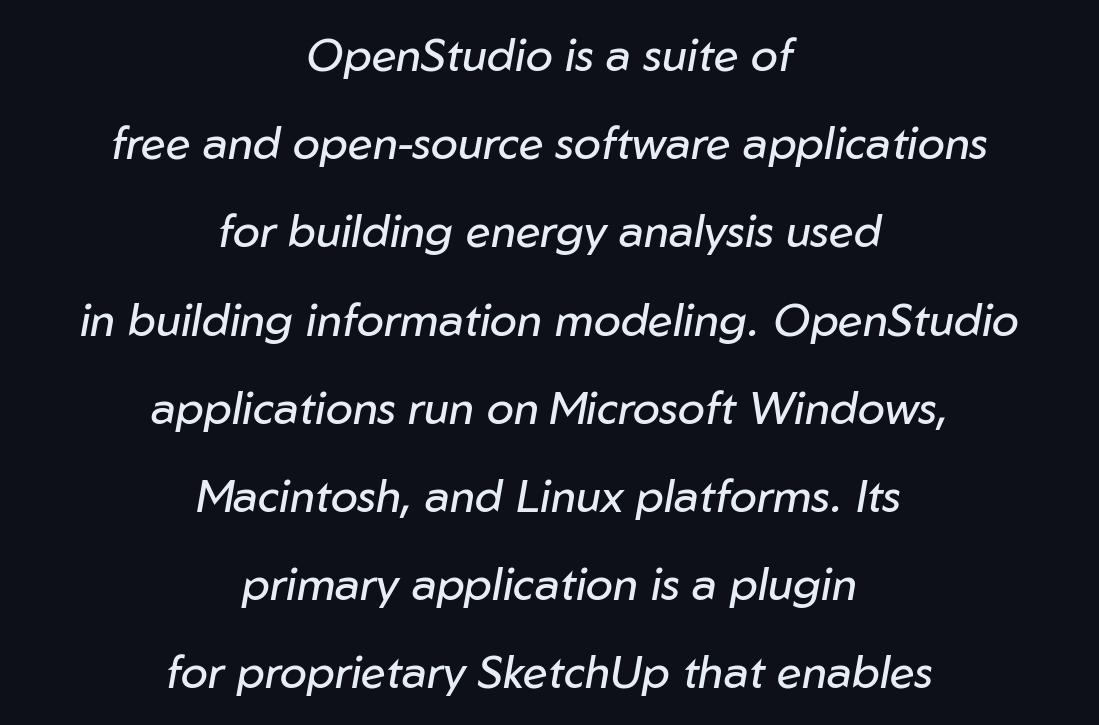
Q: Is the text bold? A: No.
Q: Is the text italic (slanted)? A: Yes, it leans right by about 10 degrees.
Q: Is the text underlined? A: No.
Q: How is the paragraph aligned? A: Centered.
Q: Is the spacing between letters normal or unusually wide? A: Normal.
Q: Is the spacing between lines tight, normal or loose? A: Loose.
Q: Width (condensed, normal, or wide)? A: Normal.
Q: Stroke contrast? A: Low.
Q: x-height? A: Medium.
Q: Monospaced? A: No.
